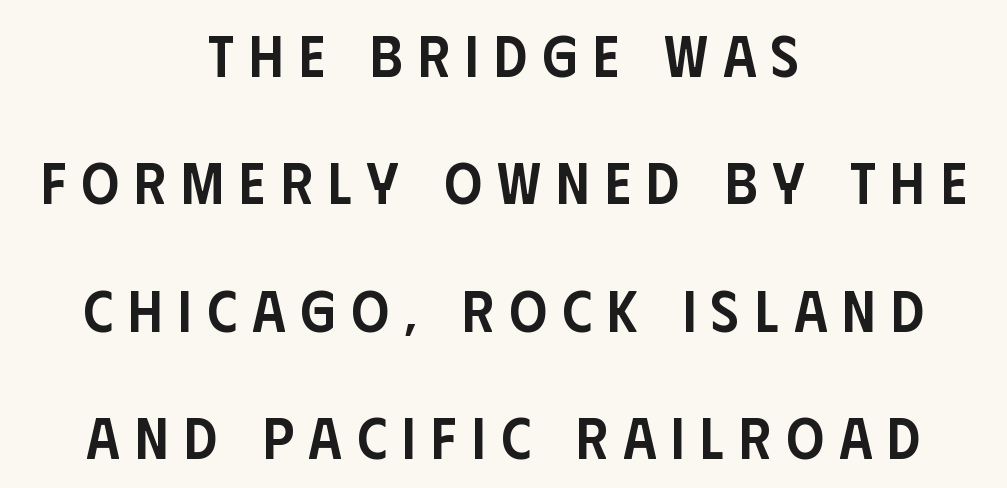
Q: Is the text bold? A: Semi-bold.
Q: Is the text italic (slanted)? A: No, it is upright.
Q: Is the typeface a serif or a sans-serif typeface? A: Sans-serif.
Q: Is the text underlined? A: No.
Q: How is the paragraph aligned? A: Centered.
Q: Is the spacing between letters normal or unusually wide? A: Unusually wide.
Q: Is the spacing between lines tight, normal or loose? A: Loose.
Q: Width (condensed, normal, or wide)? A: Condensed.
Q: Stroke contrast? A: Low.
Q: x-height? A: Large.
Q: Monospaced? A: No.
